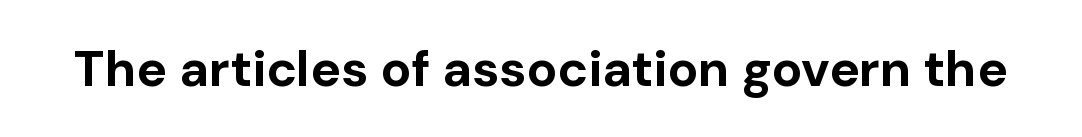
The image shows 51 px bold sans-serif type, upright; set normal letter spacing, not underlined; low stroke contrast and a medium x-height.
